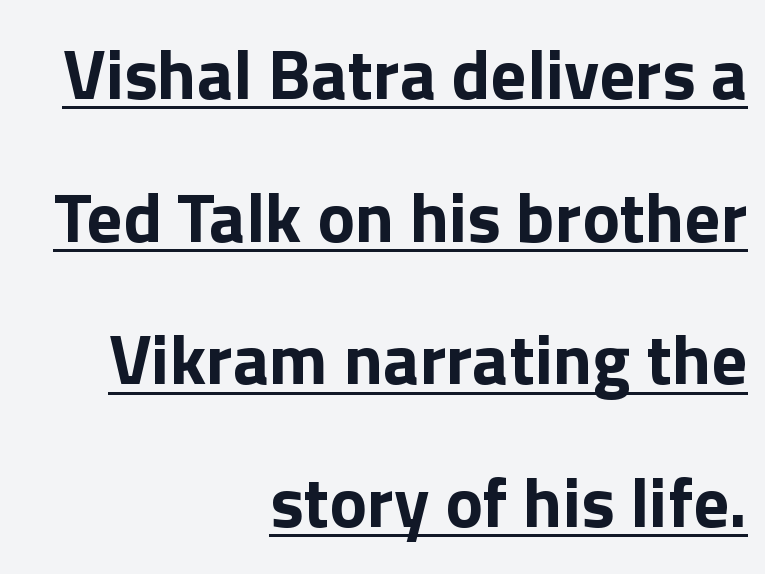
Quick note: interline space is abundant. The rendering keeps characters at their native spacing. All the whitespace from short lines collects on the left. Does the type have serifs? No, each stem ends abruptly. Its strokes are broad and dark, the hallmark of bold type.
